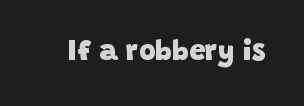
Regarding serifs, this sample does without them. Note the varied advance widths — an 'i' is clearly narrower than an 'm'. Glance below the letters and you will spot only blank space. Between one letter and the next there's only the usual sliver of space. Strokes here are thick enough to call this a true bold.
